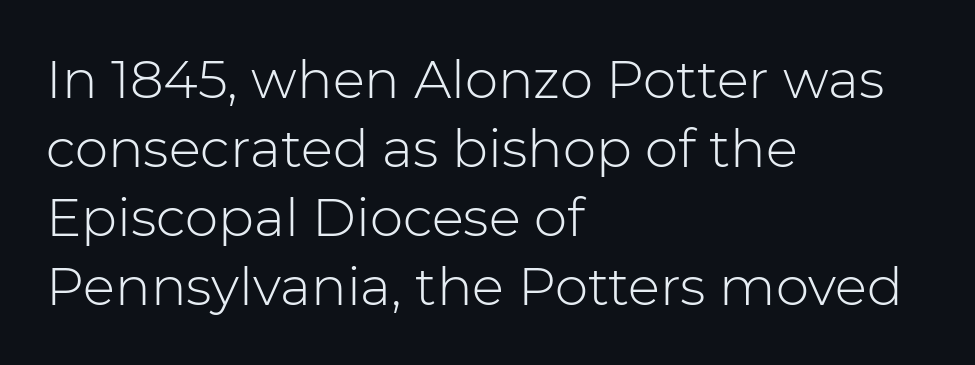
{"serif": "no", "italic": "no", "bold": "no", "weight": "light", "width": "normal", "stroke_contrast": "low", "x_height": "medium", "monospaced": "no", "underline": "no", "align": "left", "line_spacing": "normal", "line_spacing_ratio": 1.3, "letter_spacing": "normal", "letter_spacing_em": 0.0, "glyph_px": 53}
